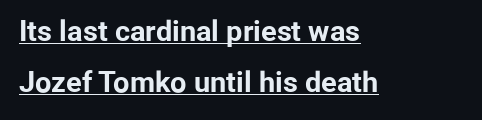
The image shows 29 px bold sans-serif type, upright; set left-aligned, line spacing 1.77x, normal letter spacing, underlined; low stroke contrast and a medium x-height.
